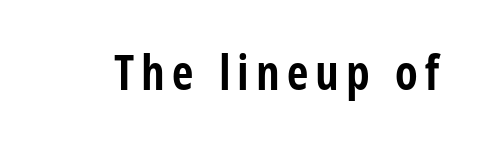
The image shows 47 px bold, condensed sans-serif type, upright; set not underlined; low stroke contrast and a large x-height.
